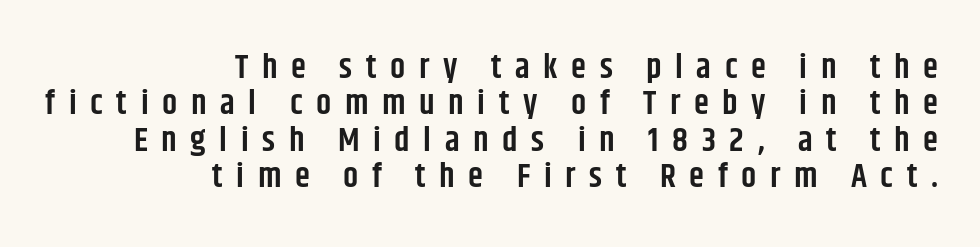
Q: Is the text bold? A: Semi-bold.
Q: Is the text italic (slanted)? A: No, it is upright.
Q: Is the typeface a serif or a sans-serif typeface? A: Sans-serif.
Q: Is the text underlined? A: No.
Q: How is the paragraph aligned? A: Right-aligned.
Q: Is the spacing between letters normal or unusually wide? A: Unusually wide.
Q: Is the spacing between lines tight, normal or loose? A: Tight.
Q: Width (condensed, normal, or wide)? A: Condensed.
Q: Stroke contrast? A: Low.
Q: x-height? A: Large.
Q: Monospaced? A: No.
